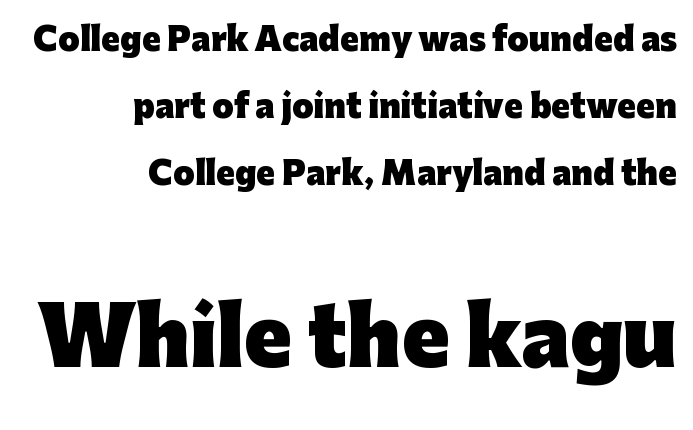
It's the straight-up-and-down kind of type. Horizontal alignment here is rightward, an uncommon choice for prose. Line spacing here is loose. Unlike a traditional serif, this face leaves its strokes unadorned.
